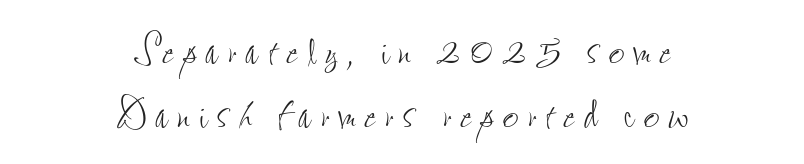
{"bold": "no", "weight": "thin", "width": "condensed", "stroke_contrast": "low", "x_height": "small", "monospaced": "no", "underline": "no", "align": "center", "line_spacing_ratio": 1.17, "glyph_px": 55}
